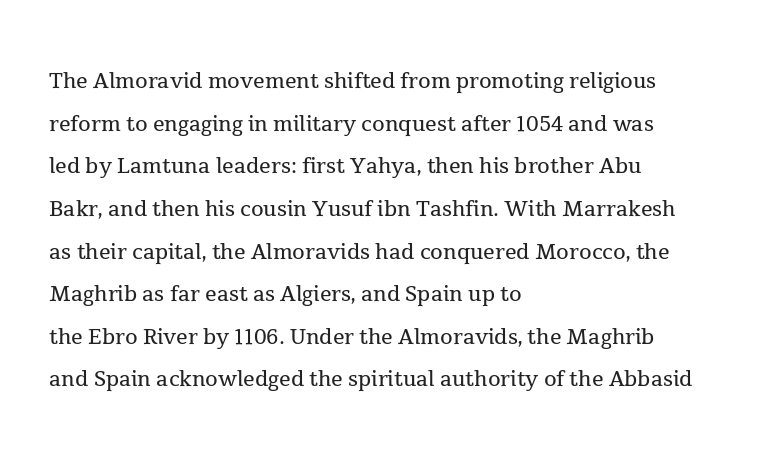
The image shows 29 px regular-weight serif type, upright; set left-aligned, normal line spacing (1.47x), normal letter spacing, not underlined; a medium x-height.
